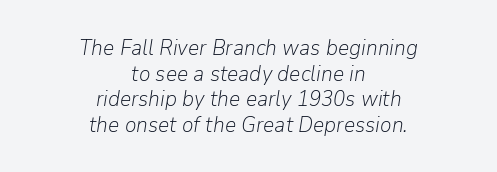
{"italic": "yes", "lean": "right", "slant_degrees": 9, "bold": "no", "underline": "no", "align": "center", "line_spacing_ratio": 1.16, "letter_spacing": "normal", "letter_spacing_em": 0.0, "glyph_px": 22}
